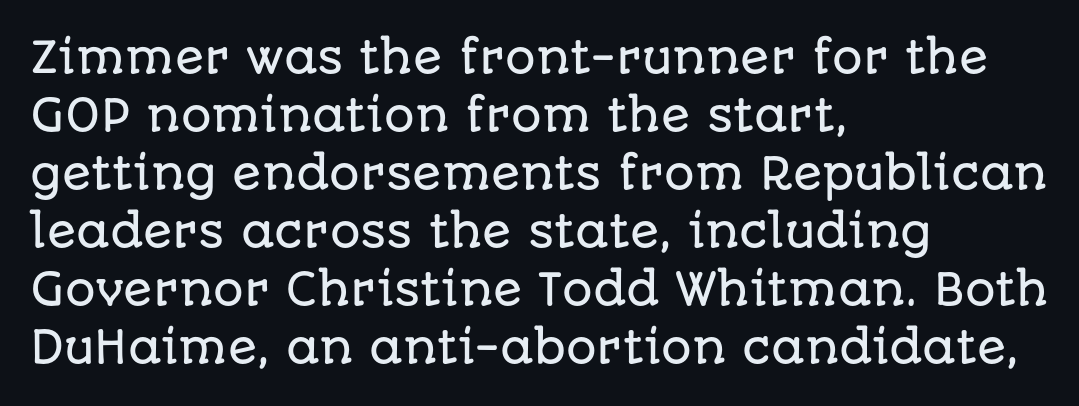
Q: Is the text italic (slanted)? A: No, it is upright.
Q: Is the typeface a serif or a sans-serif typeface? A: Sans-serif.
Q: Is the text underlined? A: No.
Q: How is the paragraph aligned? A: Left-aligned.
Q: Is the spacing between letters normal or unusually wide? A: Normal.
Q: Is the spacing between lines tight, normal or loose? A: Normal.
Q: Width (condensed, normal, or wide)? A: Normal.
Q: Stroke contrast? A: Low.
Q: x-height? A: Large.
Q: Monospaced? A: No.
